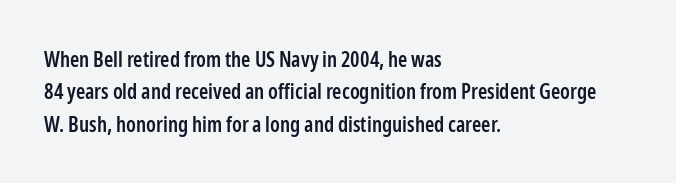
{"italic": "no", "bold": "semi", "underline": "no", "align": "left", "line_spacing": "normal", "line_spacing_ratio": 1.54, "letter_spacing": "normal", "letter_spacing_em": 0.0, "glyph_px": 21}
